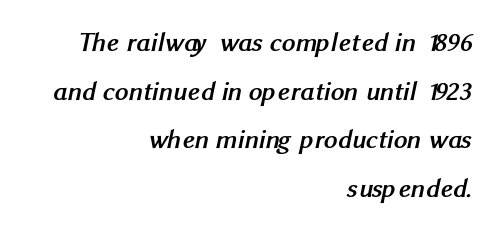
{"bold": "yes", "underline": "no", "align": "right", "line_spacing_ratio": 1.8, "letter_spacing": "normal", "letter_spacing_em": 0.0, "glyph_px": 27}
